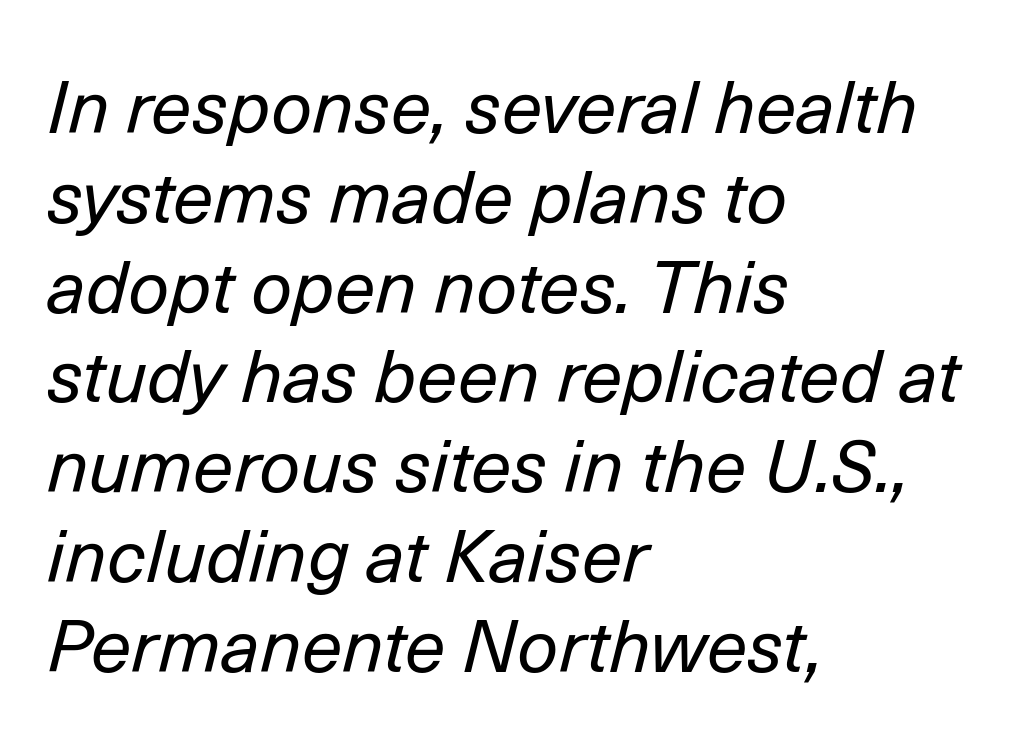
The image shows 73 px regular-weight type, italic (leaning right); set left-aligned, line spacing 1.23x, normal letter spacing, not underlined; low stroke contrast and a medium x-height.
